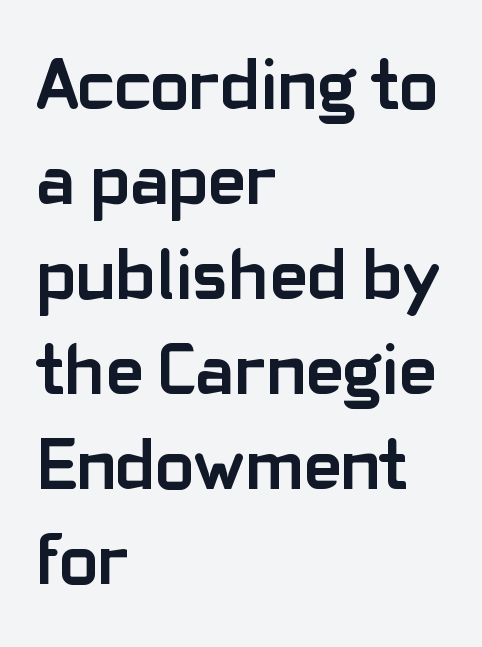
{"serif": "no", "italic": "no", "bold": "yes", "weight": "semibold", "width": "normal", "stroke_contrast": "low", "x_height": "medium", "monospaced": "no", "underline": "no", "align": "left", "line_spacing": "normal", "line_spacing_ratio": 1.32, "letter_spacing": "normal", "letter_spacing_em": 0.0, "glyph_px": 72}
